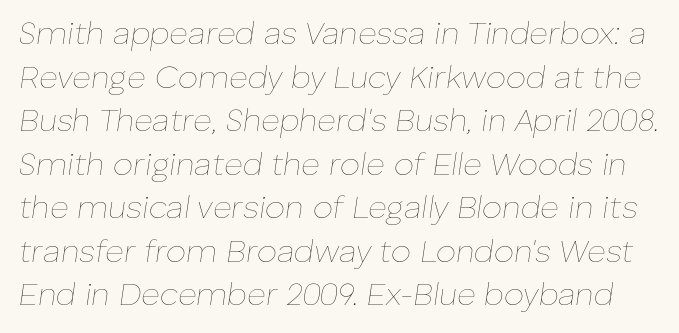
You can tell it's italic because the verticals aren't actually vertical. Only glyphs here, with clear space below each row. Look at the tracking — it's just the regular setting, nothing added. This sample has the flowing, uneven cadence of proportional lettering.
